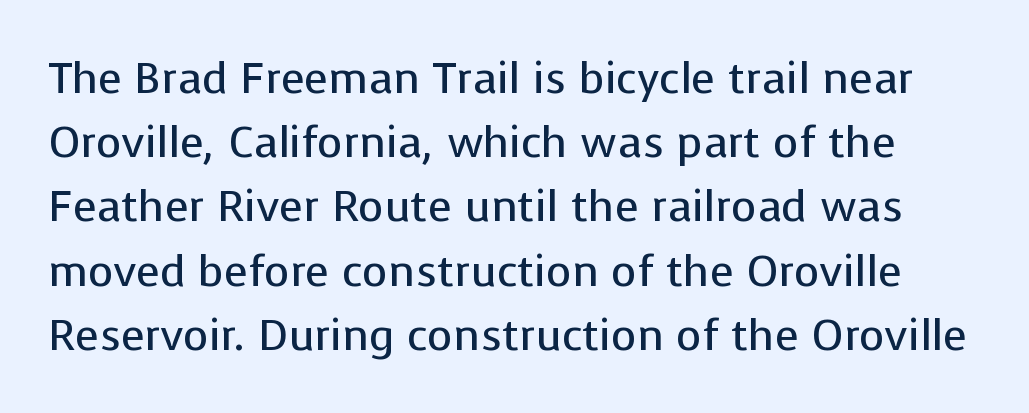
The image shows 44 px regular-weight sans-serif type, upright; set normal line spacing (1.46x), normal letter spacing, not underlined; low stroke contrast and a medium x-height.
